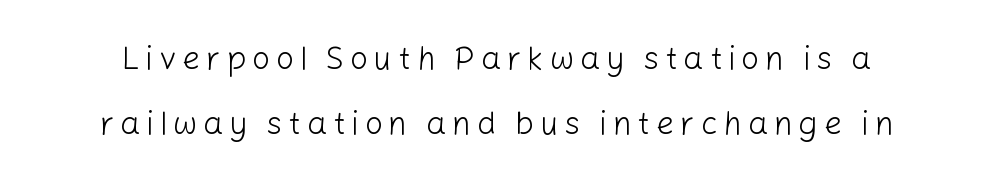
{"serif": "no", "italic": "no", "bold": "no", "weight": "light", "width": "normal", "stroke_contrast": "low", "x_height": "medium", "monospaced": "no", "underline": "no", "line_spacing": "loose", "line_spacing_ratio": 2.03, "glyph_px": 32}
